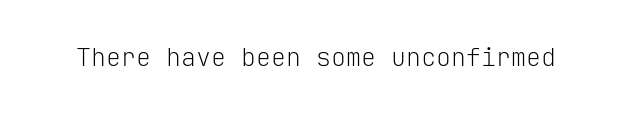
{"italic": "no", "bold": "no", "underline": "no", "letter_spacing": "normal", "letter_spacing_em": 0.0, "glyph_px": 25}
